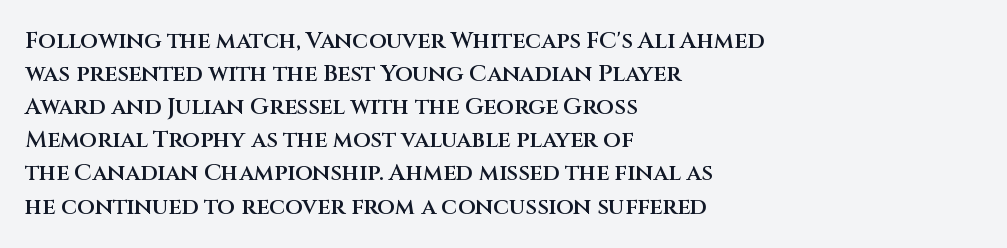
The image shows 23 px text type, upright; set left-aligned, normal line spacing (1.44x), normal letter spacing, not underlined.
